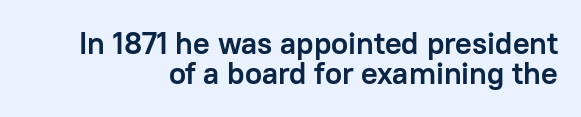
When letters stand straight like this, we call the style roman or upright. A typesetter would call this proportional, since set widths differ per character. Nope, no serifs anywhere on these letters. The rendering uses a bold face; every stroke is thick and dark. The paragraph has a hard right edge and a soft left edge.
